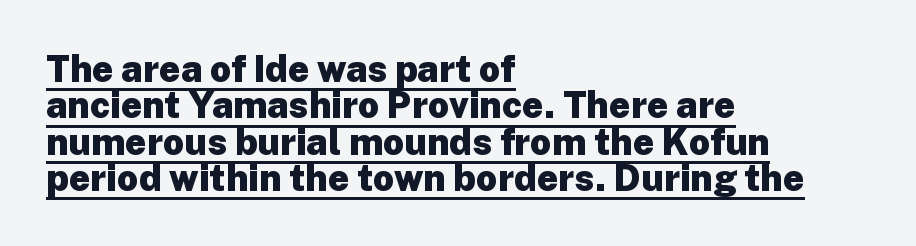
The image shows 37 px heavy sans-serif type, upright; set left-aligned, tight line spacing (0.98x), normal letter spacing, underlined; low stroke contrast and a medium x-height.
